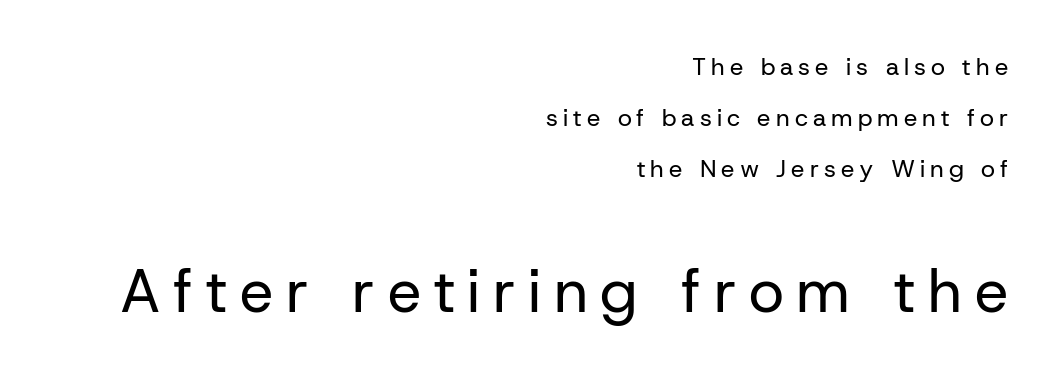
The image shows 60 px regular-weight sans-serif type, upright; set right-aligned, loose line spacing (2.13x), unusually wide letter spacing (+0.21 em), not underlined; the second (bottom) block is 2.5x larger; low stroke contrast and a medium x-height.
